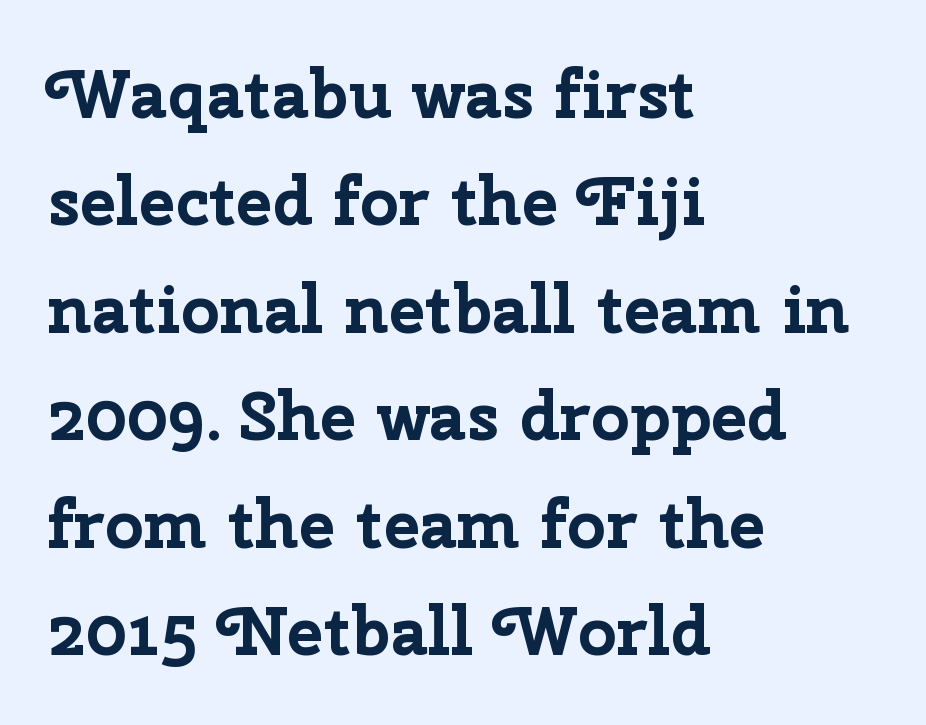
Italic: no, the glyphs are upright roman. The letterforms sit shoulder to shoulder at normal distance. Leading: standard. You can tell from the bare stems that sans-serif type was used. Just letters on the line, the space beneath them empty.
